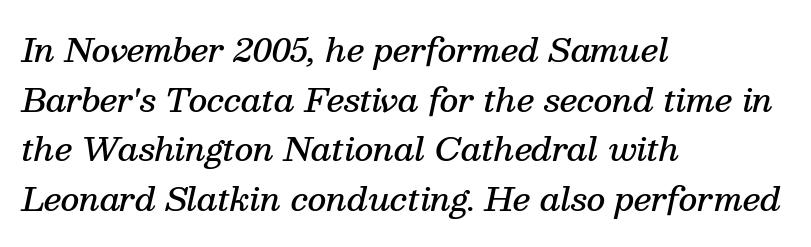
A bit beefed up — I'd call it semibold rather than bold. A typesetter would call this zero additional tracking. Plain, unruled lines of type. The letters carry serifs — small finishing strokes at the ends of their stems. Summary of vertical rhythm: regular, with standard interline spacing. The passage shown is typed in a proportional face where columns would drift.
